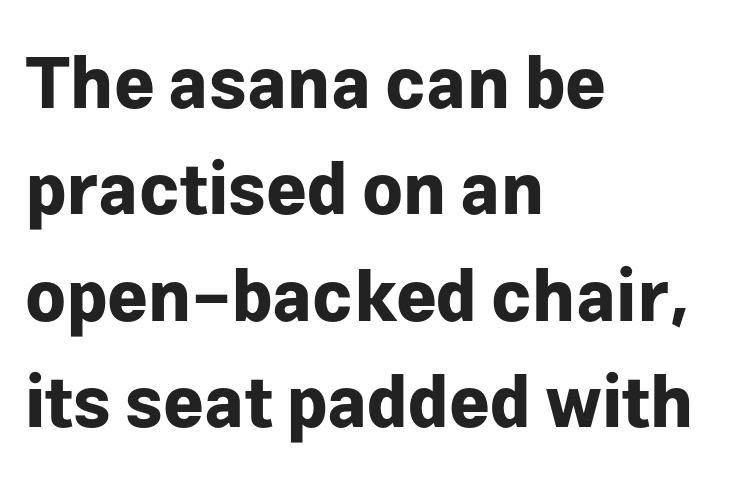
{"serif": "no", "italic": "no", "bold": "yes", "weight": "bold", "width": "normal", "stroke_contrast": "low", "x_height": "medium", "monospaced": "no", "underline": "no", "align": "left", "line_spacing": "normal", "line_spacing_ratio": 1.52, "letter_spacing": "normal", "letter_spacing_em": 0.0, "glyph_px": 70}
